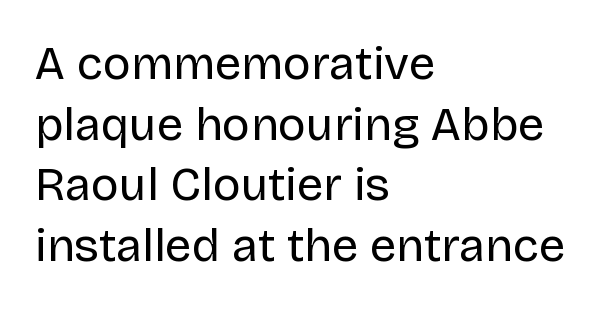
The font sits on the lighter half of the weight spectrum, regular included. Note the varied advance widths — an 'i' is clearly narrower than an 'm'. The rendering shows plain stroke endings on the letterforms — a sans-serif design. In terms of leading, this rendering sits right in the middle.
